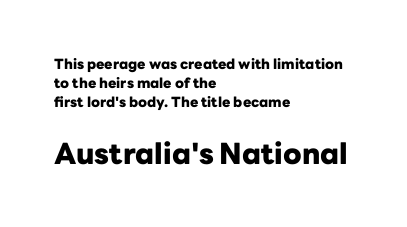
{"serif": "no", "italic": "no", "bold": "yes", "weight": "heavy", "width": "normal", "stroke_contrast": "low", "x_height": "medium", "monospaced": "no", "underline": "no", "align": "left", "line_spacing": "normal", "line_spacing_ratio": 1.34, "letter_spacing": "normal", "letter_spacing_em": 0.0, "larger_block": "second", "size_ratio": 2.07, "glyph_px": 29}
